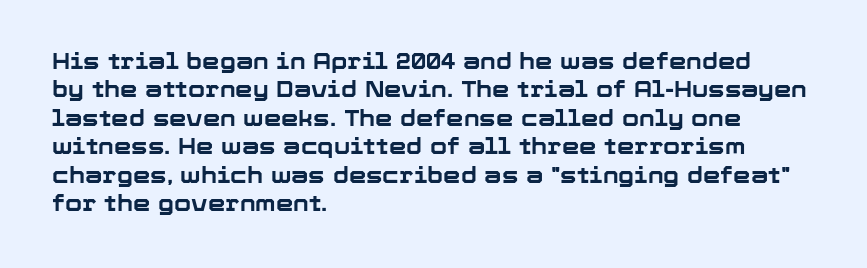
The image shows 22 px bold type, upright; set left-aligned, normal line spacing (1.29x), normal letter spacing, not underlined.
